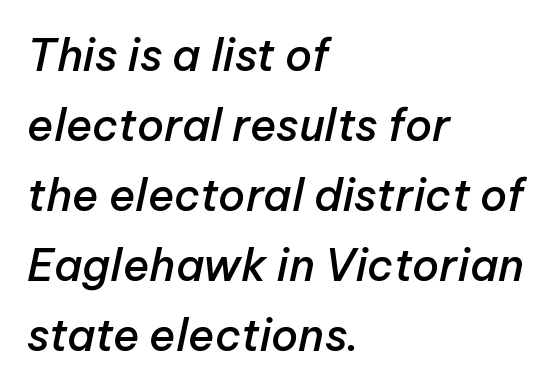
The image shows 44 px semibold type, italic (leaning right); set left-aligned, normal line spacing (1.59x), normal letter spacing, not underlined; low stroke contrast and a medium x-height.
